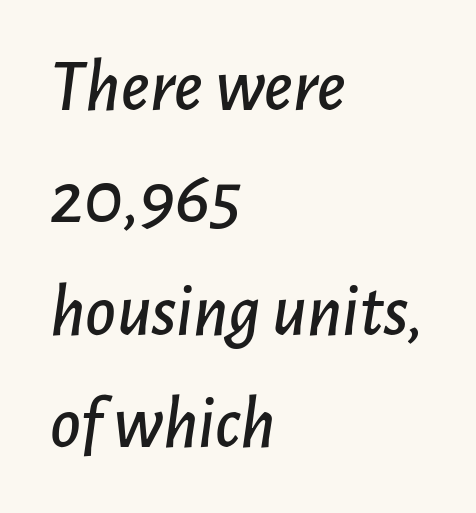
Vertically, the passage feels balanced, rows spaced as you'd expect. The whole block is typeset with a tilt. Spacing verdict: proportional, widths tailored to each character. Glyph-to-glyph distance matches everyday printed text.
